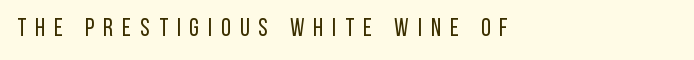
{"italic": "no", "bold": "no", "underline": "no", "align": "left", "letter_spacing": "wide", "letter_spacing_em": 0.36, "glyph_px": 25}
